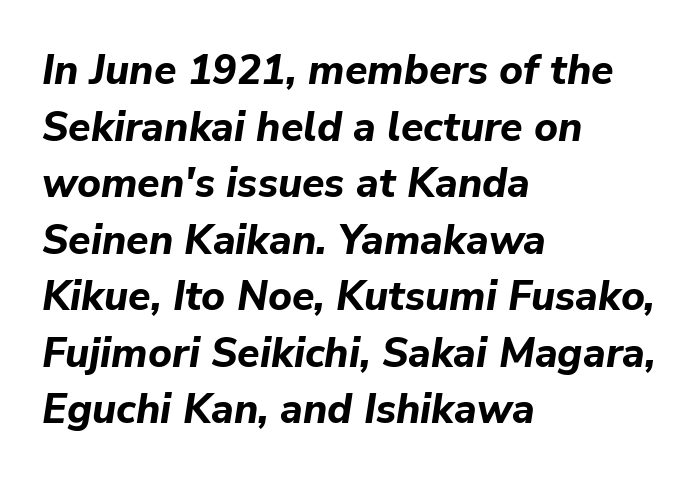
{"italic": "yes", "lean": "right", "slant_degrees": 9, "bold": "yes", "weight": "bold", "width": "normal", "stroke_contrast": "low", "x_height": "medium", "monospaced": "no", "underline": "no", "align": "left", "line_spacing": "normal", "line_spacing_ratio": 1.38, "letter_spacing": "normal", "letter_spacing_em": 0.0, "glyph_px": 41}
